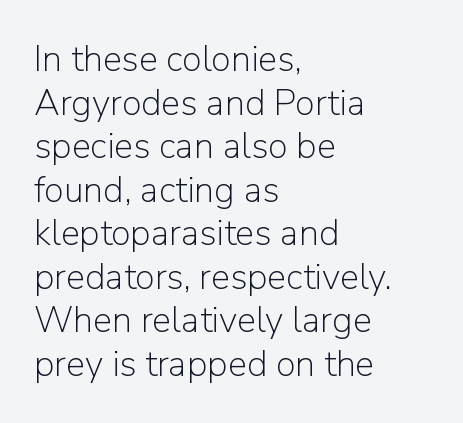
Q: Is the text bold? A: No.
Q: Is the text italic (slanted)? A: No, it is upright.
Q: Is the typeface a serif or a sans-serif typeface? A: Sans-serif.
Q: Is the text underlined? A: No.
Q: How is the paragraph aligned? A: Left-aligned.
Q: Is the spacing between letters normal or unusually wide? A: Normal.
Q: Width (condensed, normal, or wide)? A: Normal.
Q: Stroke contrast? A: Low.
Q: x-height? A: Medium.
Q: Monospaced? A: No.
